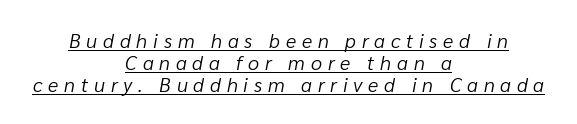
{"italic": "yes", "lean": "right", "slant_degrees": 10, "bold": "no", "underline": "yes", "align": "center", "line_spacing": "tight", "line_spacing_ratio": 1.11, "letter_spacing": "wide", "letter_spacing_em": 0.29, "glyph_px": 20}
